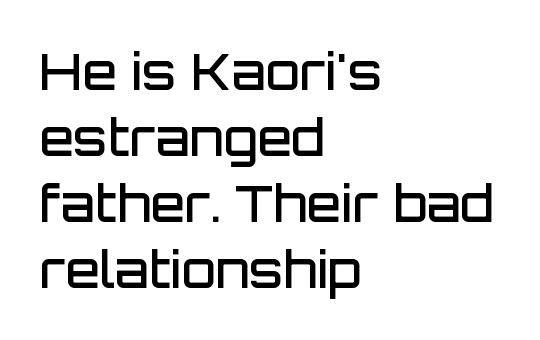
{"serif": "no", "italic": "no", "bold": "semi", "weight": "semibold", "width": "normal", "stroke_contrast": "low", "x_height": "large", "monospaced": "no", "underline": "no", "align": "left", "line_spacing": "normal", "line_spacing_ratio": 1.32, "letter_spacing": "normal", "letter_spacing_em": 0.0, "glyph_px": 50}
